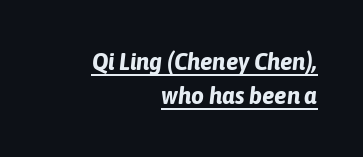
{"italic": "yes", "lean": "right", "slant_degrees": 6, "bold": "yes", "underline": "yes", "align": "right", "line_spacing": "normal", "line_spacing_ratio": 1.36, "letter_spacing": "normal", "letter_spacing_em": 0.0, "glyph_px": 25}
